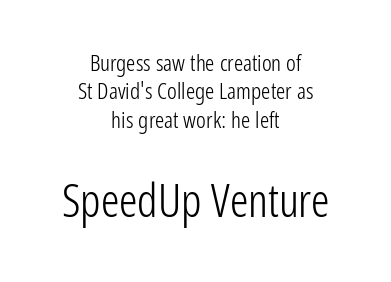
The image shows 46 px light, condensed sans-serif type, upright; set centered, line spacing 1.23x, normal letter spacing, not underlined; the second (bottom) block is 2.0x larger; low stroke contrast and a medium x-height.
